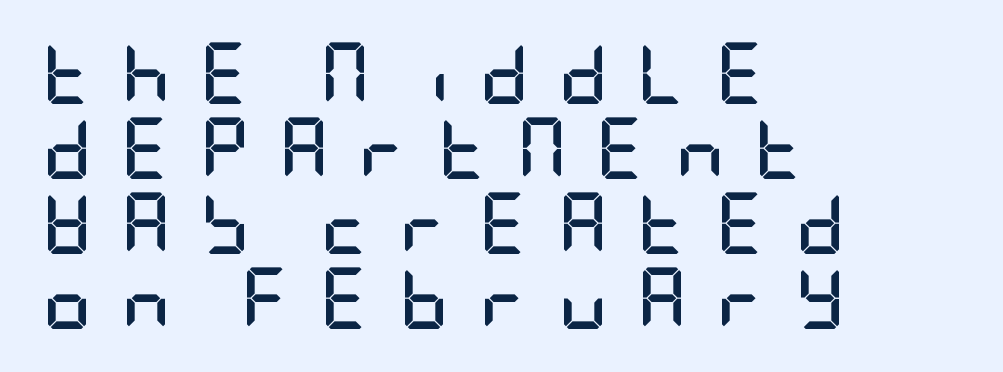
The image shows 62 px semibold, condensed sans-serif type, upright; set left-aligned, line spacing 1.21x, unusually wide letter spacing (+0.46 em), not underlined; low stroke contrast and a large x-height.
